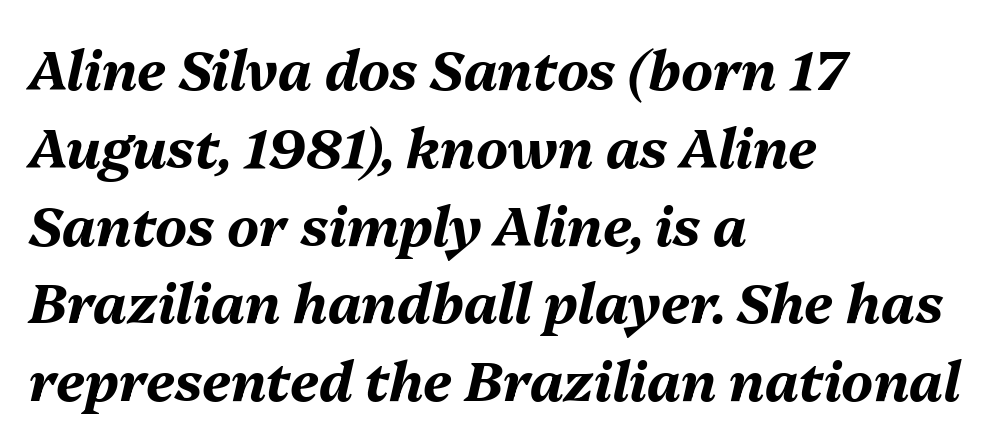
Proportional: the letters do not fall into vertical columns. Posture: slanted. Does the leading feel generous? No, just average. These lines are set flush left with a ragged right edge. These lines keep a tight, regular rhythm from letter to letter. Just letters on the line, the space beneath them empty.
